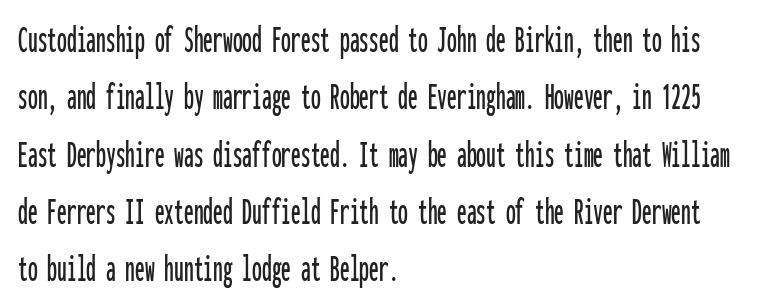
{"serif": "no", "italic": "no", "width": "condensed", "stroke_contrast": "low", "x_height": "medium", "monospaced": "yes", "underline": "no", "align": "left", "line_spacing": "normal", "line_spacing_ratio": 1.47, "letter_spacing": "normal", "letter_spacing_em": 0.0, "glyph_px": 39}
